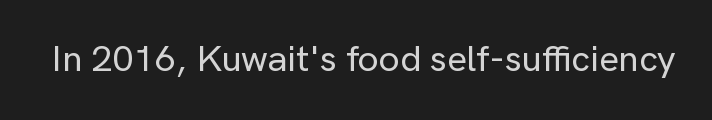
Spacing between characters is what you'd get straight out of the box. Just letters on the line, the space beneath them empty. This rendering employs a face without finishing strokes, i.e., a sans-serif. Each letter keeps its own natural width here, so spacing adapts to shape. Quick note: not italic, upright.
